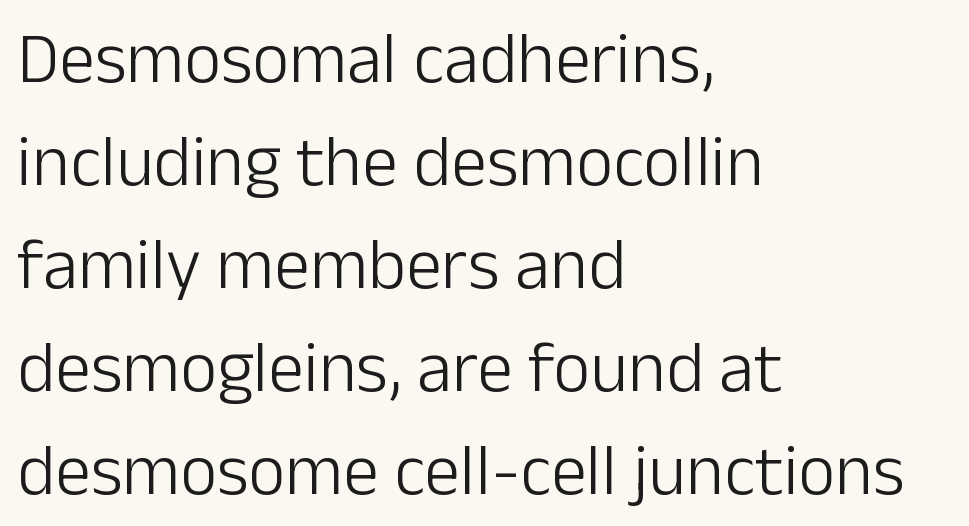
The image shows 72 px light sans-serif type, upright; set left-aligned, normal line spacing (1.43x), normal letter spacing, not underlined; low stroke contrast and a medium x-height.
